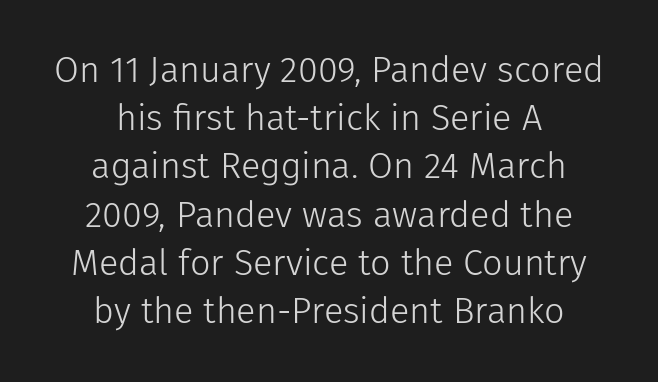
The image shows 36 px light sans-serif type, upright; set centered, normal line spacing (1.34x), normal letter spacing, not underlined; low stroke contrast and a medium x-height.
